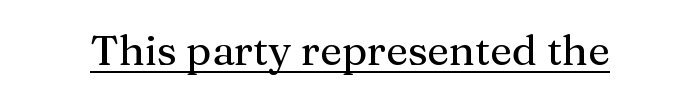
{"serif": "yes", "italic": "no", "width": "normal", "stroke_contrast": "medium", "x_height": "medium", "monospaced": "no", "underline": "yes", "letter_spacing": "normal", "letter_spacing_em": 0.0, "glyph_px": 42}
